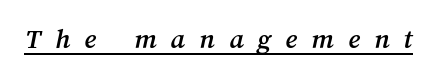
{"width": "normal", "stroke_contrast": "medium", "x_height": "medium", "monospaced": "no", "underline": "yes", "letter_spacing": "wide", "letter_spacing_em": 0.49, "glyph_px": 29}
